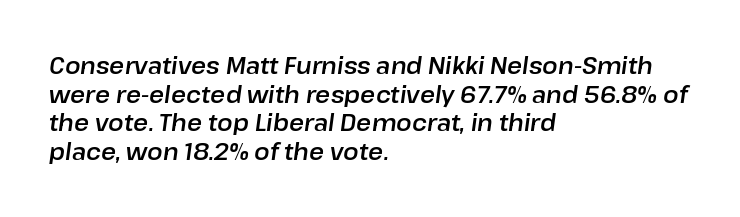
Is there much room between lines? A standard amount, neither cramped nor airy. What stands out about the letter spacing? Nothing — it is the standard amount. The space directly below the letters is spotless. Designer's note — italics engaged. Every row of glyphs begins at an identical x-position on the left.
